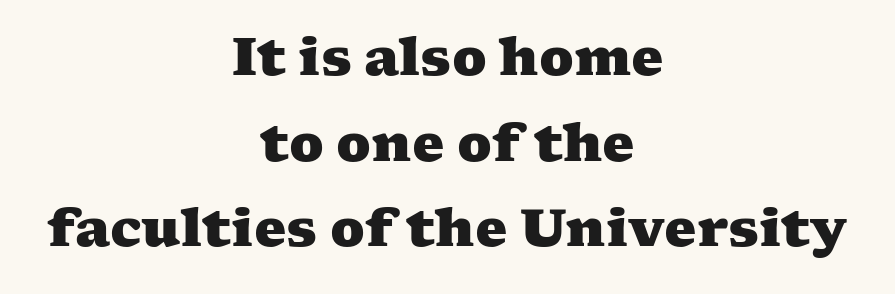
Q: Is the text bold? A: Yes.
Q: Is the typeface a serif or a sans-serif typeface? A: Serif.
Q: Is the text underlined? A: No.
Q: How is the paragraph aligned? A: Centered.
Q: Is the spacing between letters normal or unusually wide? A: Normal.
Q: Is the spacing between lines tight, normal or loose? A: Normal.
Q: Width (condensed, normal, or wide)? A: Wide.
Q: Stroke contrast? A: Medium.
Q: x-height? A: Medium.
Q: Monospaced? A: No.
